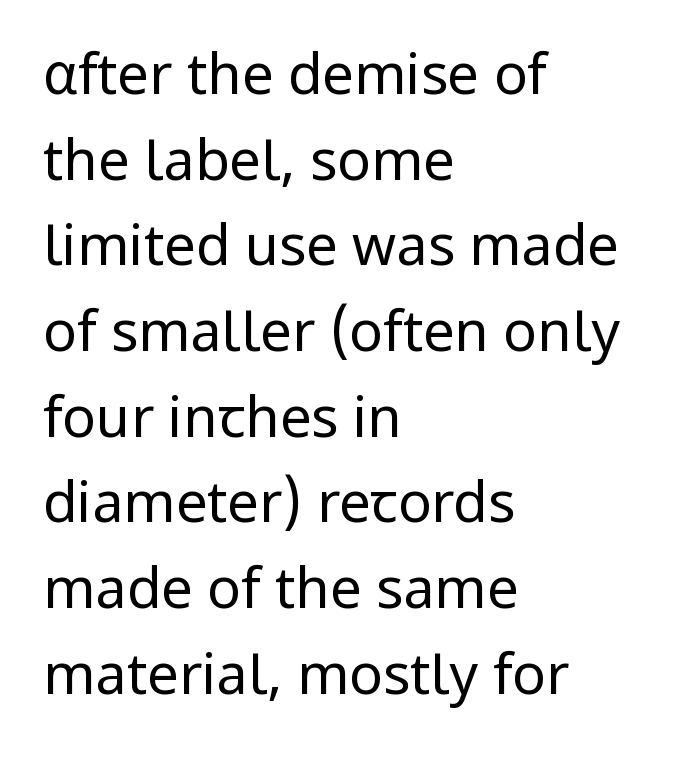
{"serif": "no", "italic": "no", "bold": "no", "weight": "regular", "width": "normal", "stroke_contrast": "low", "x_height": "medium", "monospaced": "no", "underline": "no", "align": "left", "line_spacing": "normal", "line_spacing_ratio": 1.53, "letter_spacing": "normal", "letter_spacing_em": 0.0, "glyph_px": 56}
